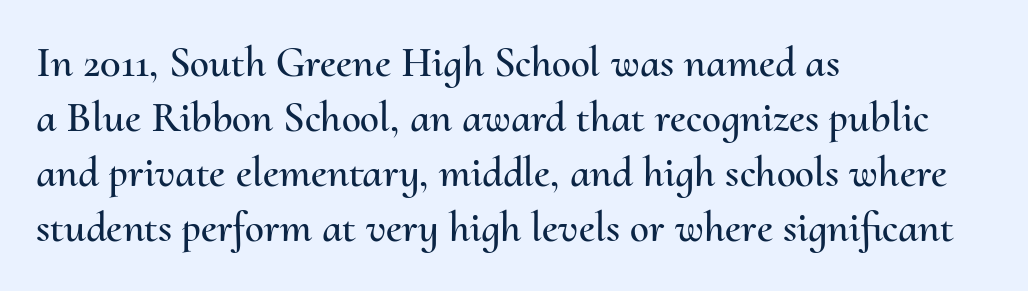
Q: Is the text italic (slanted)? A: No, it is upright.
Q: Is the text underlined? A: No.
Q: How is the paragraph aligned? A: Left-aligned.
Q: Is the spacing between letters normal or unusually wide? A: Normal.
Q: Is the spacing between lines tight, normal or loose? A: Normal.
Q: Width (condensed, normal, or wide)? A: Normal.
Q: Stroke contrast? A: Medium.
Q: x-height? A: Small.
Q: Monospaced? A: No.
